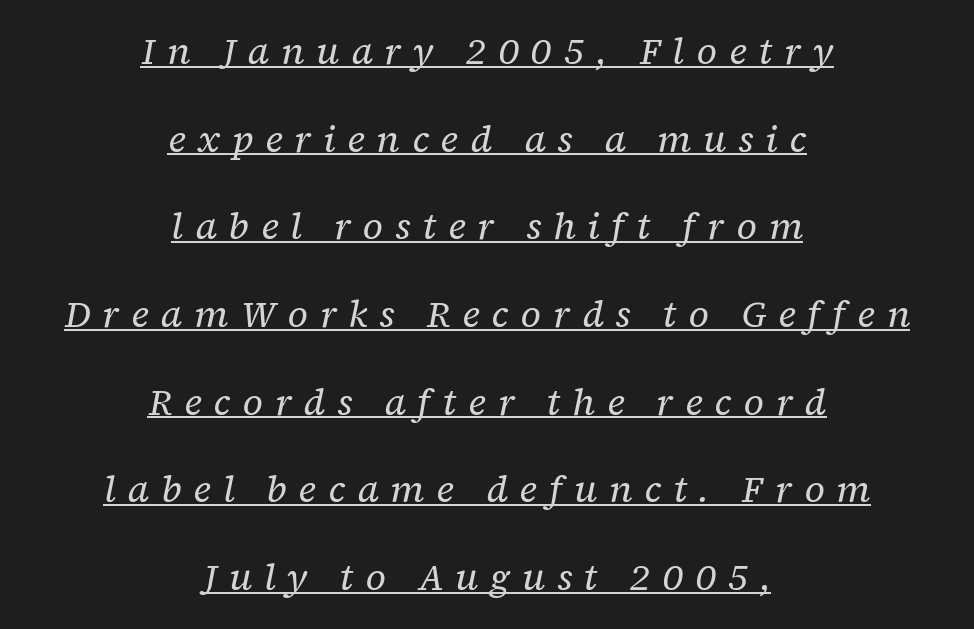
{"serif": "yes", "italic": "yes", "lean": "right", "slant_degrees": 12, "bold": "no", "weight": "regular", "width": "normal", "stroke_contrast": "low", "x_height": "medium", "monospaced": "no", "underline": "yes", "align": "center", "line_spacing": "loose", "line_spacing_ratio": 2.37, "letter_spacing": "wide", "letter_spacing_em": 0.32, "glyph_px": 37}
